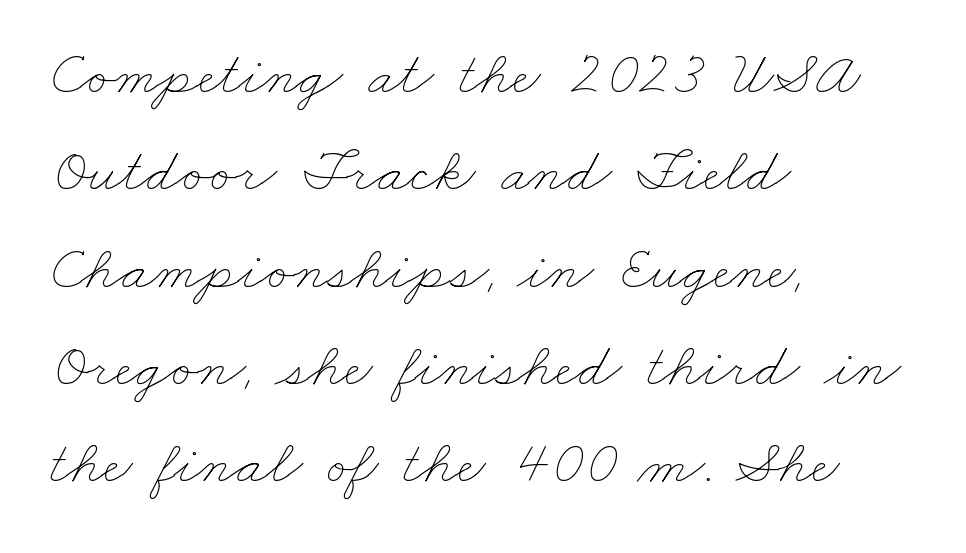
{"bold": "no", "weight": "thin", "width": "wide", "stroke_contrast": "low", "x_height": "small", "monospaced": "no", "underline": "no", "align": "left", "line_spacing": "normal", "line_spacing_ratio": 1.57, "letter_spacing": "normal", "letter_spacing_em": 0.0, "glyph_px": 62}
